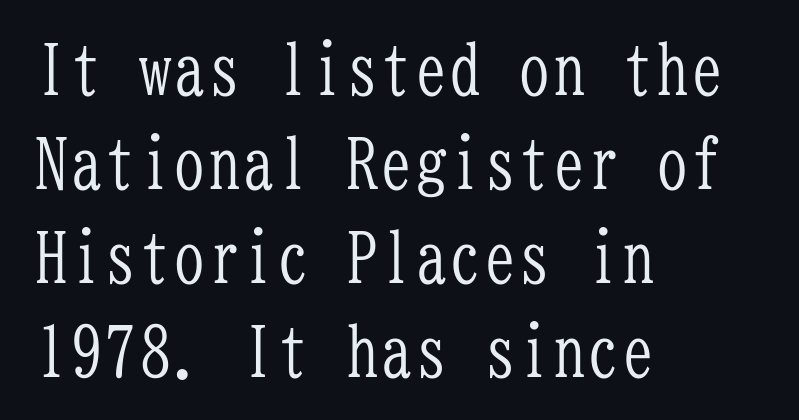
Q: Is the text bold? A: No.
Q: Is the text italic (slanted)? A: No, it is upright.
Q: Is the typeface a serif or a sans-serif typeface? A: Serif.
Q: Is the text underlined? A: No.
Q: How is the paragraph aligned? A: Left-aligned.
Q: Is the spacing between letters normal or unusually wide? A: Normal.
Q: Is the spacing between lines tight, normal or loose? A: Normal.
Q: Width (condensed, normal, or wide)? A: Condensed.
Q: Stroke contrast? A: Low.
Q: x-height? A: Medium.
Q: Monospaced? A: Yes.
